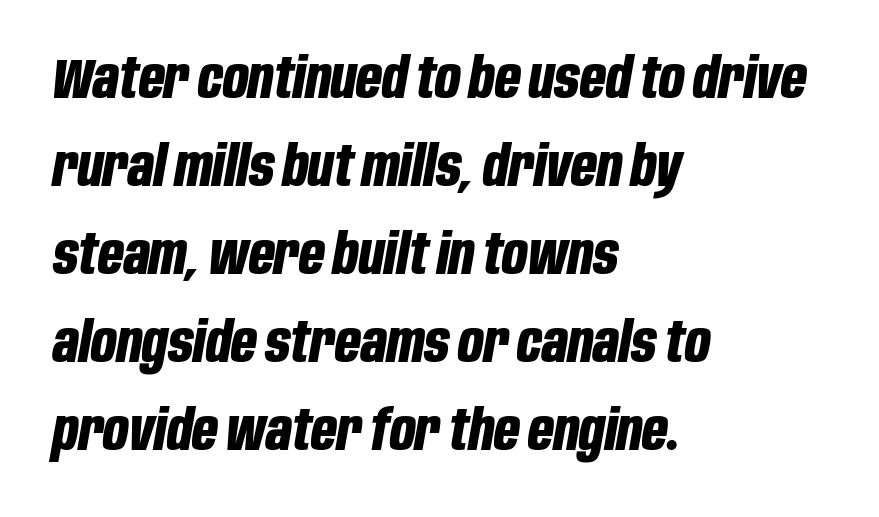
{"italic": "yes", "lean": "right", "slant_degrees": 10, "bold": "yes", "weight": "bold", "width": "condensed", "stroke_contrast": "low", "x_height": "large", "monospaced": "no", "underline": "no", "align": "left", "line_spacing": "normal", "line_spacing_ratio": 1.57, "letter_spacing": "normal", "letter_spacing_em": 0.0, "glyph_px": 56}
